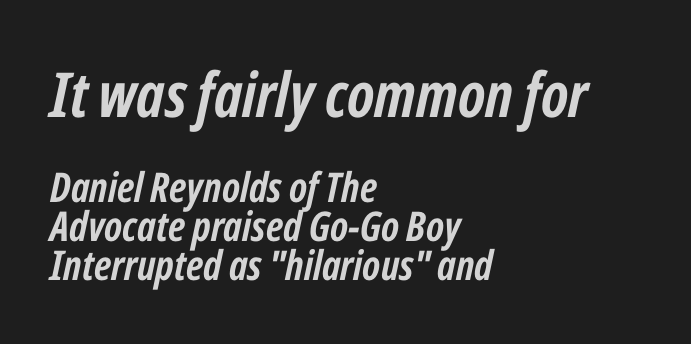
Visually, the top section dominates because its glyphs are scaled up. Is the type bold? Yes — the strokes are clearly thick and heavy. It's the slanting kind of type. Letters rest on an invisible, unmarked baseline. The typesetter chose a ragged-right arrangement here. Character widths vary here, with narrow letters taking less room than wide ones.
